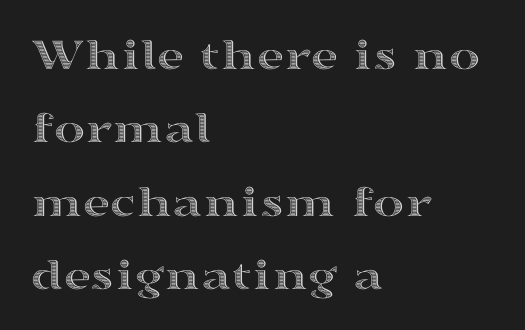
Students, note that the glyphs here touch the page at normal intervals. Visually the block forms a straight wall on the left and a jagged coastline on the right. Characters remain perfectly vertical along every line. Normally led — the rows are evenly, conventionally spaced. A typesetter would call this proportional, since set widths differ per character.
